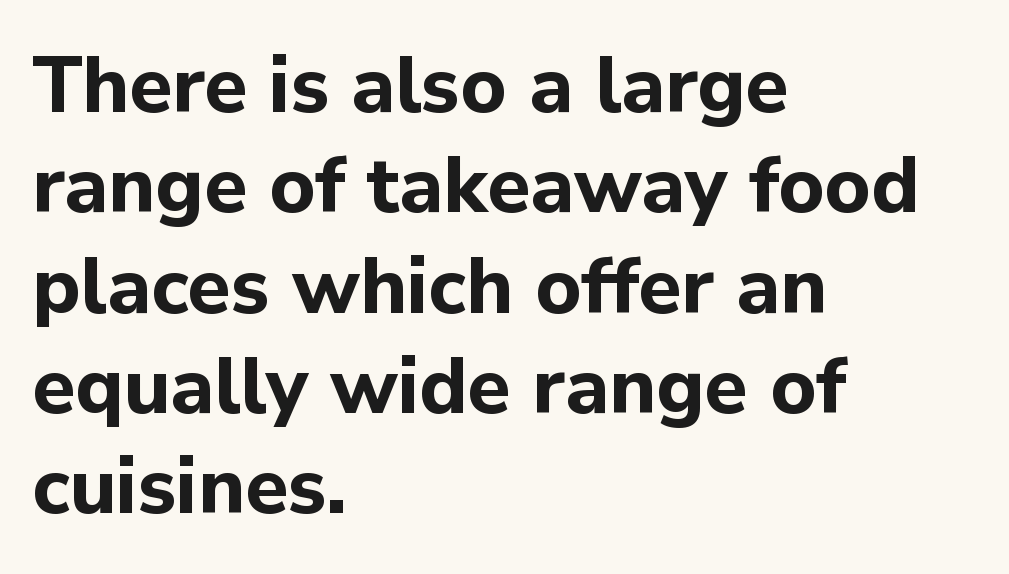
Q: Is the text bold? A: Yes.
Q: Is the text italic (slanted)? A: No, it is upright.
Q: Is the typeface a serif or a sans-serif typeface? A: Sans-serif.
Q: Is the text underlined? A: No.
Q: How is the paragraph aligned? A: Left-aligned.
Q: Is the spacing between letters normal or unusually wide? A: Normal.
Q: Is the spacing between lines tight, normal or loose? A: Normal.
Q: Width (condensed, normal, or wide)? A: Normal.
Q: Stroke contrast? A: Low.
Q: x-height? A: Medium.
Q: Monospaced? A: No.
